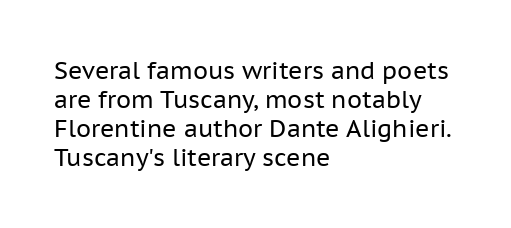
The image shows 24 px text type, upright; set left-aligned, line spacing 1.21x, normal letter spacing, not underlined.
